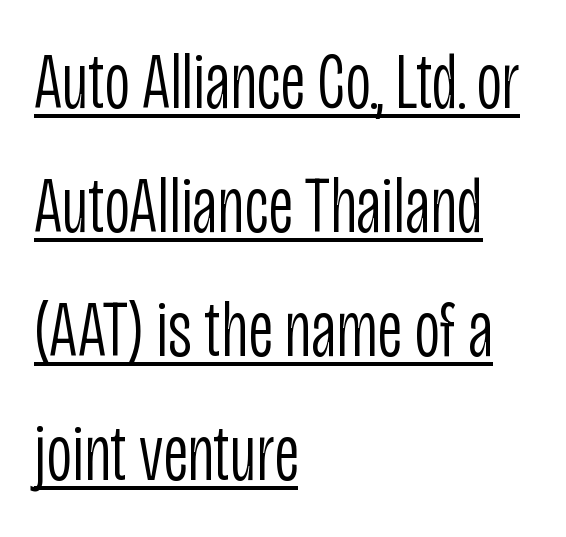
Q: Is the text bold? A: No.
Q: Is the text italic (slanted)? A: No, it is upright.
Q: Is the typeface a serif or a sans-serif typeface? A: Sans-serif.
Q: Is the text underlined? A: Yes.
Q: How is the paragraph aligned? A: Left-aligned.
Q: Is the spacing between letters normal or unusually wide? A: Normal.
Q: Is the spacing between lines tight, normal or loose? A: Normal.
Q: Width (condensed, normal, or wide)? A: Condensed.
Q: Stroke contrast? A: Low.
Q: x-height? A: Large.
Q: Monospaced? A: No.
